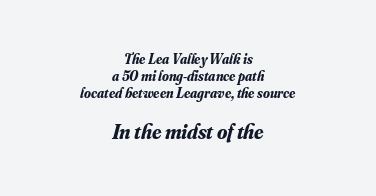
The rendering uses a bold face; every stroke is thick and dark. The emphasis by scale lands on block number two, below. Inter-character spacing is left at the font's built-in metrics. The face used here has a pronounced slope to its letters. In CSS terms this would be text-align: center.
